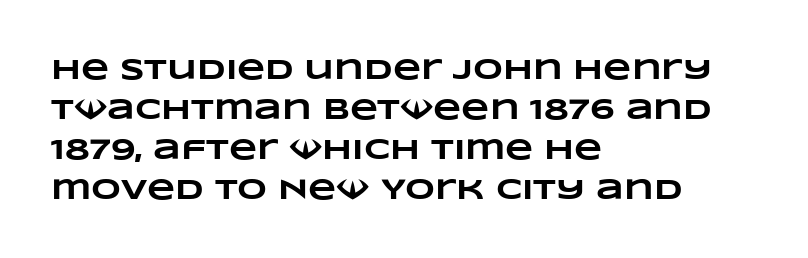
Does the weight exceed regular? Yes, all the way to bold. The ragged edge is on the right, which tells us the setting is flush left. Lines of text with bare space underneath. This sample keeps an unexceptional amount of space between lines.
